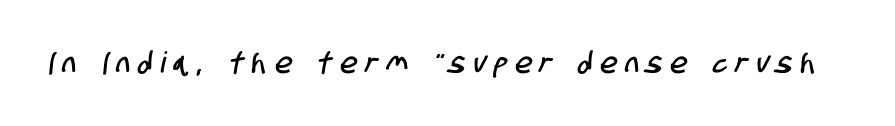
This sample has the flowing, uneven cadence of proportional lettering. Note: no serifs on the glyphs. How are the letters spaced? Widely, with obvious added tracking. Unmarked baselines from the first word to the last.
